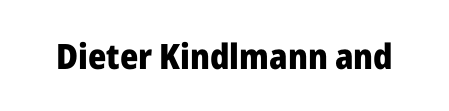
The image shows 35 px heavy sans-serif type, upright; set normal letter spacing, not underlined; low stroke contrast and a medium x-height.
